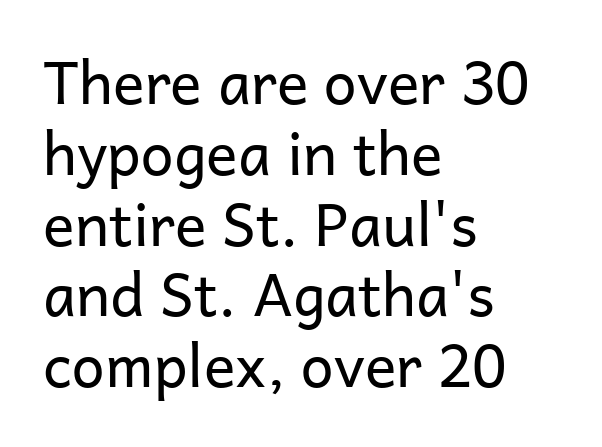
The image shows 59 px regular-weight sans-serif type, upright; set left-aligned, line spacing 1.2x, normal letter spacing, not underlined; low stroke contrast and a medium x-height.
